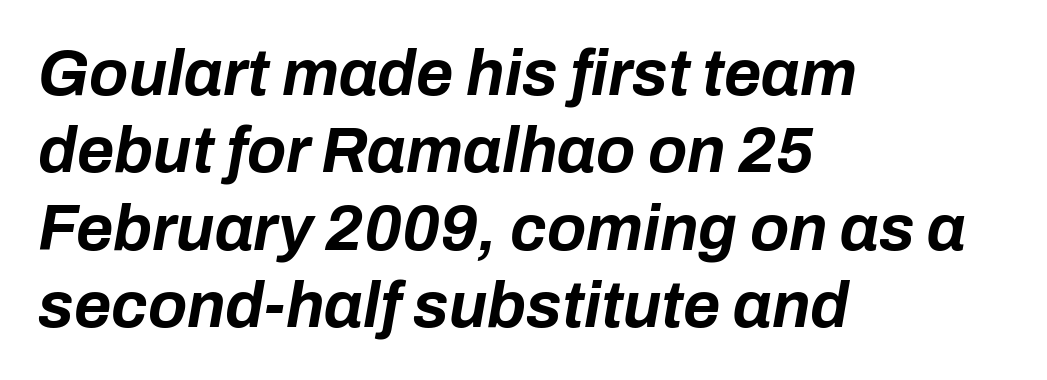
{"italic": "yes", "lean": "right", "slant_degrees": 10, "bold": "yes", "weight": "bold", "width": "normal", "stroke_contrast": "low", "x_height": "medium", "monospaced": "no", "underline": "no", "align": "left", "line_spacing_ratio": 1.21, "letter_spacing": "normal", "letter_spacing_em": 0.0, "glyph_px": 64}
